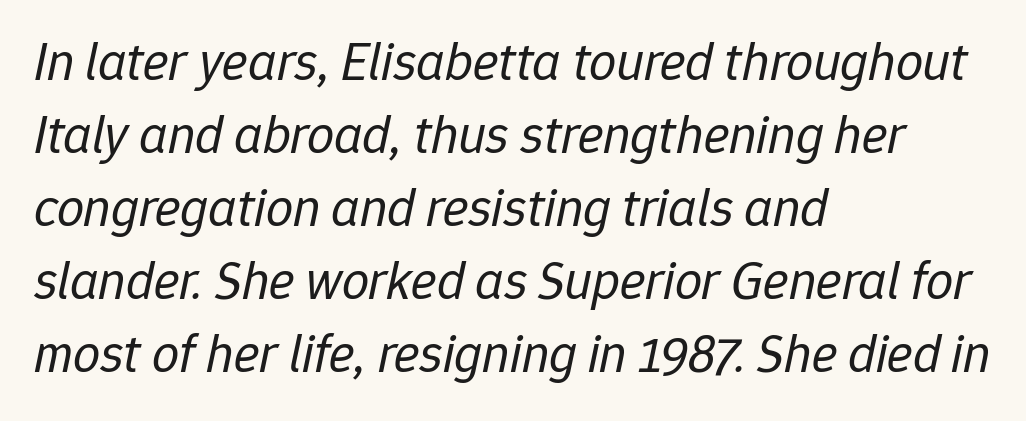
The rendering anchors every line to the left-hand side. When letters slant like this, we call the style italic. Is this a fixed-width face? No — the glyphs have proportional, varying widths. The strokes are not fattened; the text isn't bold. The foot of each line stays bare and open. If you measured baseline to baseline, you'd find a middling distance.
